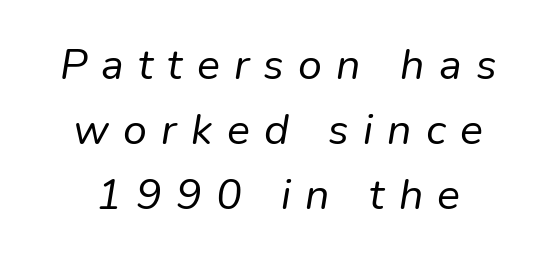
The image shows 43 px regular-weight type, italic (leaning right); set centered, normal line spacing (1.51x), unusually wide letter spacing (+0.33 em), not underlined; low stroke contrast and a medium x-height.
